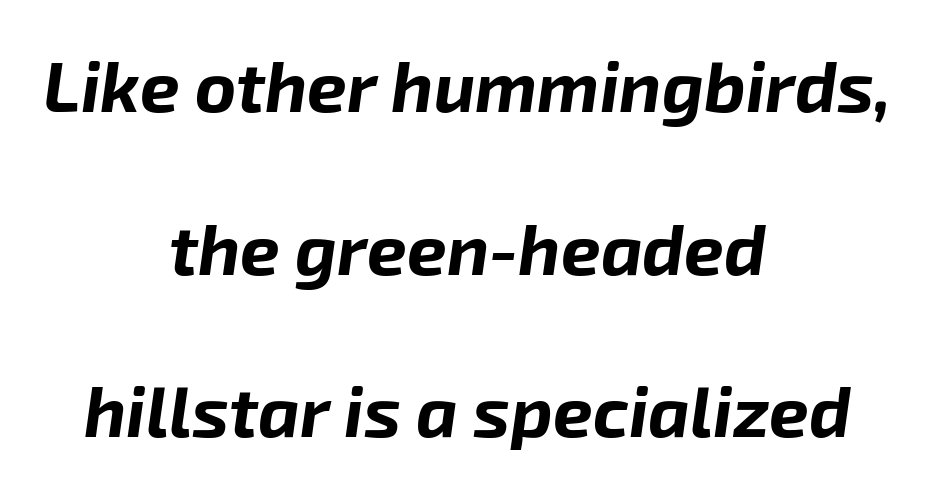
Think of a printed novel: that variable character pitch is what you see here. The face used here has the dense, thick strokes of a bold. The passage shown has conventional tracking throughout. Underline: absent.
